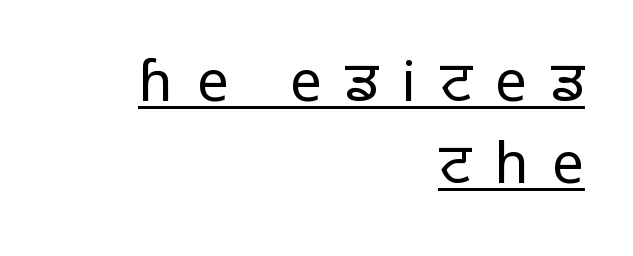
{"serif": "no", "italic": "no", "bold": "no", "weight": "light", "width": "normal", "stroke_contrast": "low", "x_height": "medium", "monospaced": "no", "underline": "yes", "align": "right", "line_spacing": "normal", "line_spacing_ratio": 1.47, "letter_spacing": "wide", "letter_spacing_em": 0.42, "glyph_px": 56}
